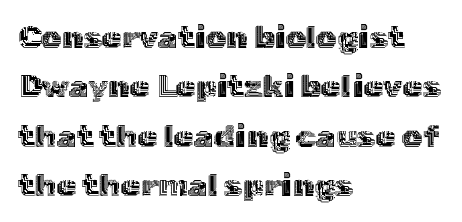
Q: Is the text italic (slanted)? A: No, it is upright.
Q: Is the text underlined? A: No.
Q: How is the paragraph aligned? A: Left-aligned.
Q: Is the spacing between letters normal or unusually wide? A: Normal.
Q: Is the spacing between lines tight, normal or loose? A: Normal.
Q: Width (condensed, normal, or wide)? A: Normal.
Q: x-height? A: Medium.
Q: Monospaced? A: No.
